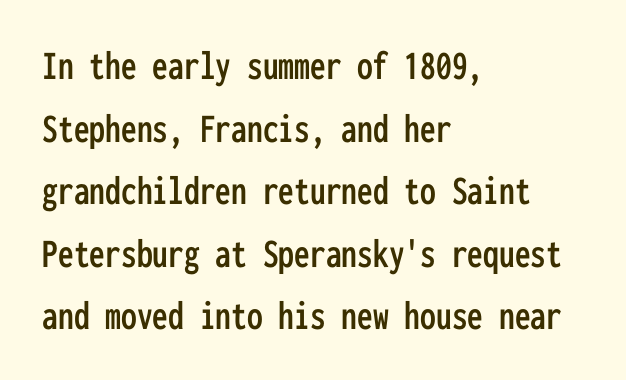
Here the glyphs are tracked normally, forming tight word shapes. Are there feet on the stems? There aren't — it's a sans. The passage shown is typed in a monospace face where columns stay perfectly aligned. In terms of leading, this rendering sits right in the middle. Does the copy run flush right? No — it runs flush left.
